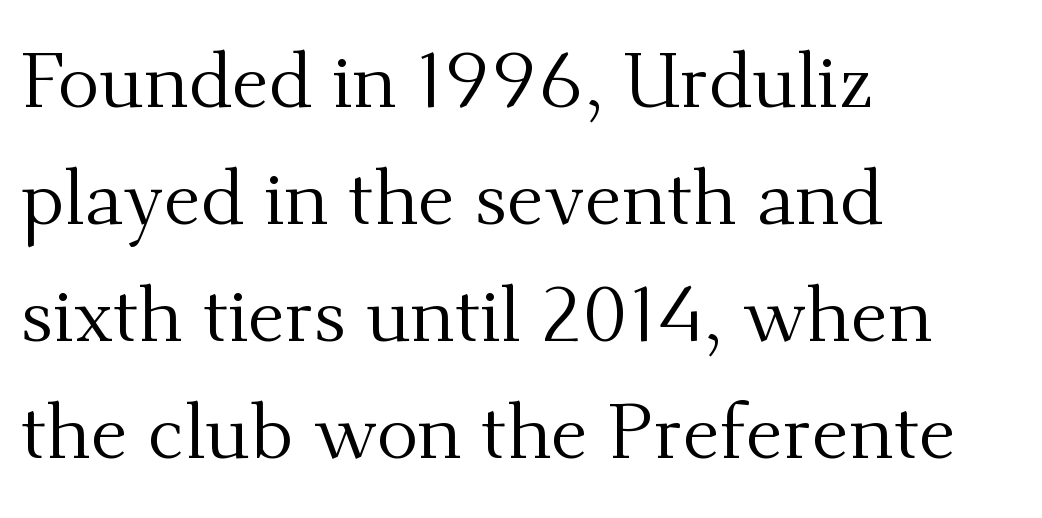
Heaviness? Minimal to ordinary, like unemphasized prose. Looks like regular typesetting: each glyph gets only the width it needs. Quick note: underline off. A typesetter would label this face a serif. This sample uses an upright cut, with every glyph sitting square on the baseline. The lines sit at an ordinary, default distance from one another.
